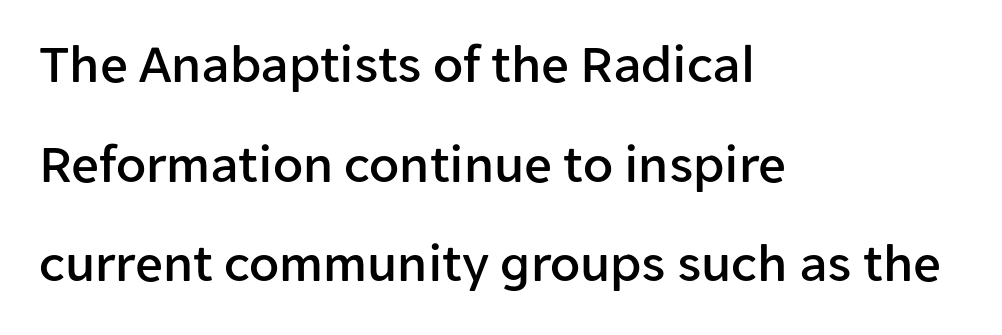
It's the straight-up-and-down kind of type. Tracking here is standard; glyphs follow each other at the usual distance. Are there feet on the stems? There aren't — it's a sans. Check under the words: just untouched page. Layout note: lines flush left.
